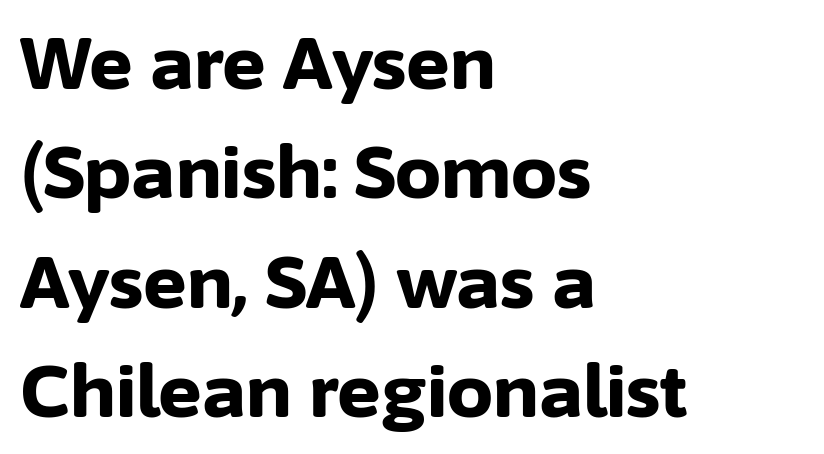
Q: Is the text bold? A: Yes.
Q: Is the text italic (slanted)? A: No, it is upright.
Q: Is the typeface a serif or a sans-serif typeface? A: Sans-serif.
Q: Is the text underlined? A: No.
Q: How is the paragraph aligned? A: Left-aligned.
Q: Is the spacing between letters normal or unusually wide? A: Normal.
Q: Is the spacing between lines tight, normal or loose? A: Normal.
Q: Width (condensed, normal, or wide)? A: Normal.
Q: Stroke contrast? A: Low.
Q: x-height? A: Medium.
Q: Monospaced? A: No.
